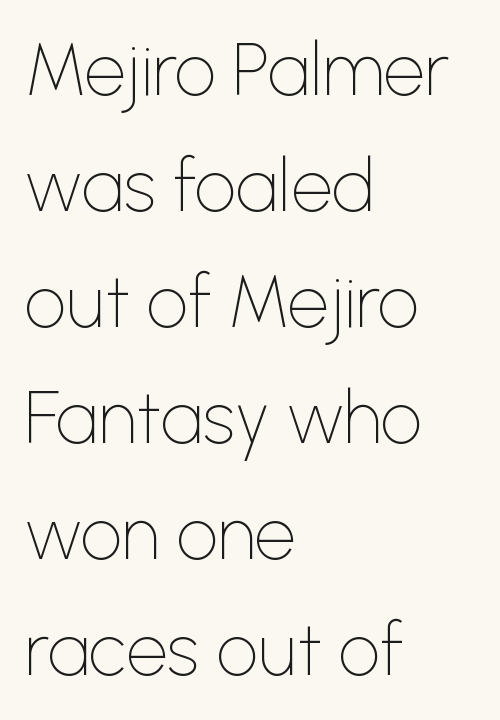
Leftover space on each line is placed entirely after the last word. No chunkiness to these letters — they're not bold. When letters stand straight like this, we call the style roman or upright. The zone under the glyphs is completely vacant. Regular leading. The letters advance in unequal steps, a hallmark of proportional type.
